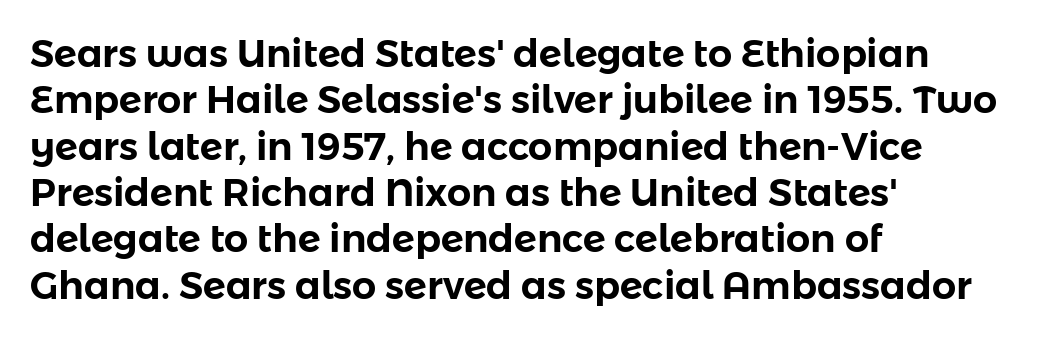
The image shows 38 px sans-serif type, upright; set left-aligned, line spacing 1.22x, normal letter spacing, not underlined; low stroke contrast and a medium x-height.
